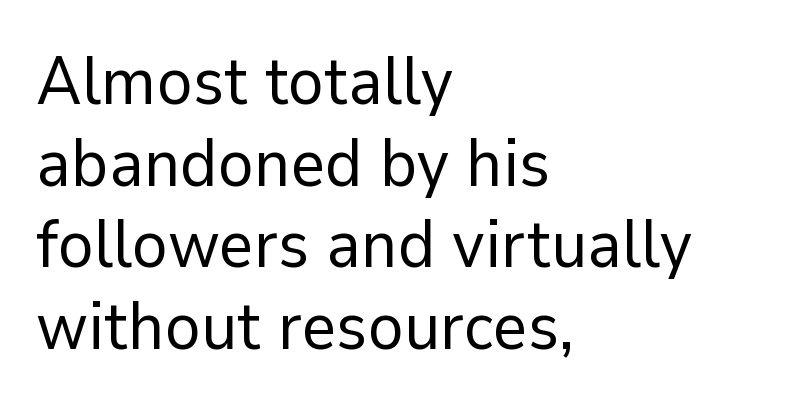
Q: Is the text bold? A: No.
Q: Is the text italic (slanted)? A: No, it is upright.
Q: Is the typeface a serif or a sans-serif typeface? A: Sans-serif.
Q: Is the text underlined? A: No.
Q: How is the paragraph aligned? A: Left-aligned.
Q: Is the spacing between letters normal or unusually wide? A: Normal.
Q: Width (condensed, normal, or wide)? A: Normal.
Q: Stroke contrast? A: Low.
Q: x-height? A: Medium.
Q: Monospaced? A: No.
